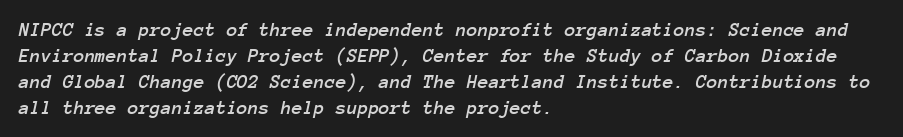
{"italic": "yes", "lean": "right", "slant_degrees": 12, "underline": "no", "align": "left", "line_spacing": "normal", "line_spacing_ratio": 1.3, "letter_spacing": "normal", "letter_spacing_em": 0.0, "glyph_px": 20}
